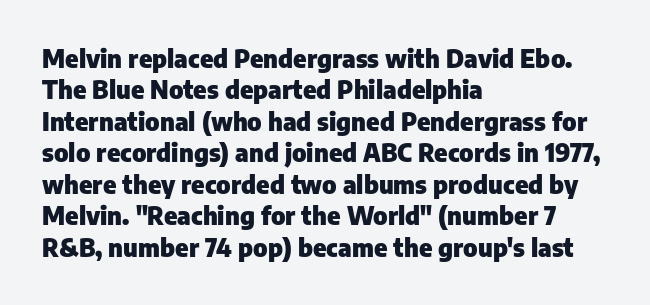
Horizontal alignment here is leftward, the default for most running prose. These lines were composed using upright roman letters. Quick note: underline off. Words appear dense and cohesive because spacing is normal. Honestly, the row spacing looks completely unremarkable. Heft: maximum for text — a bold.
